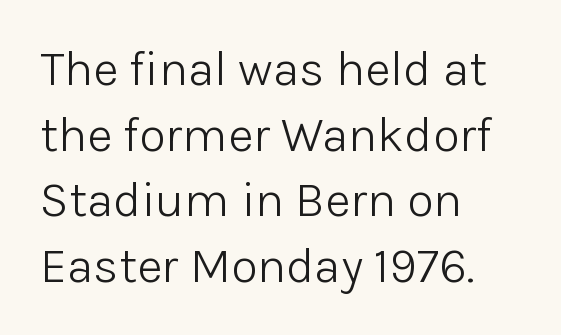
The face used here is proportionally spaced, like ordinary book or web type. The rendering keeps characters at their native spacing. You can tell it's not italic because the verticals are truly vertical. The rag falls on the right side of this text block. Each new line begins a customary step beneath the previous one. These lines are composed in type without serifs.
